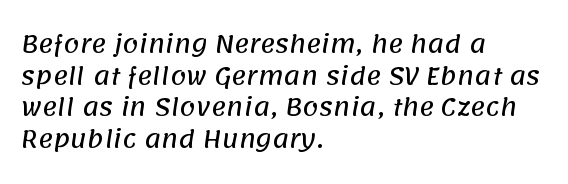
The rendering uses a moderate line-height, typical for paragraphs. A clean baseline with only descenders dipping below it. Compared with a centered layout, this one pins lines to the left instead. In terms of letterspacing, this is plain default setting.
